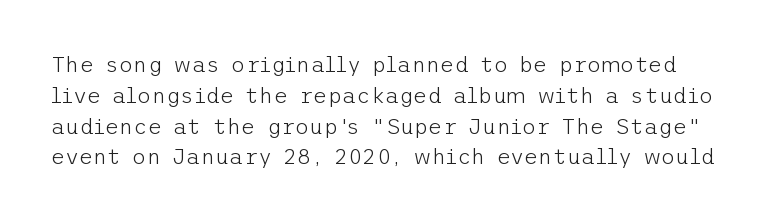
{"italic": "no", "bold": "no", "underline": "no", "line_spacing": "normal", "line_spacing_ratio": 1.4, "letter_spacing": "normal", "letter_spacing_em": 0.0, "glyph_px": 22}
